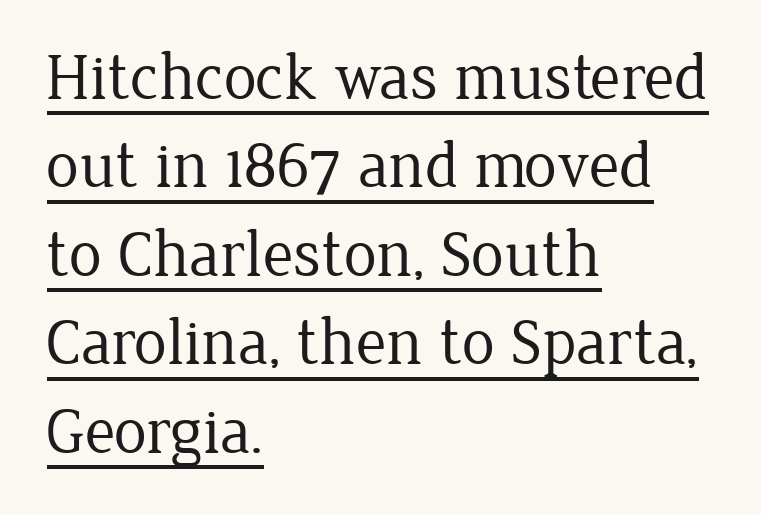
{"serif": "yes", "italic": "no", "bold": "no", "weight": "regular", "width": "normal", "stroke_contrast": "low", "x_height": "medium", "monospaced": "no", "underline": "yes", "align": "left", "line_spacing": "normal", "line_spacing_ratio": 1.34, "letter_spacing": "normal", "letter_spacing_em": 0.0, "glyph_px": 66}
